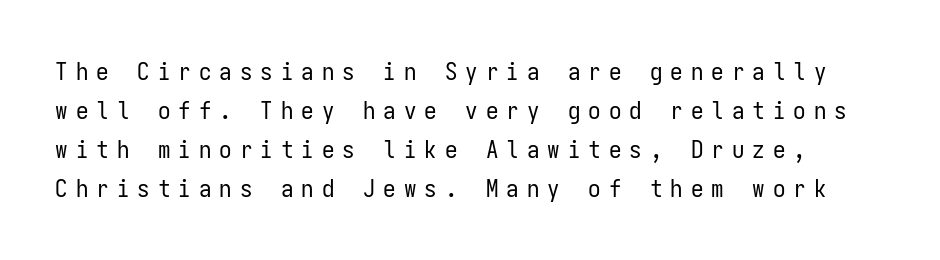
The image shows 25 px text type, upright; set normal line spacing (1.56x), unusually wide letter spacing (+0.32 em), not underlined.
